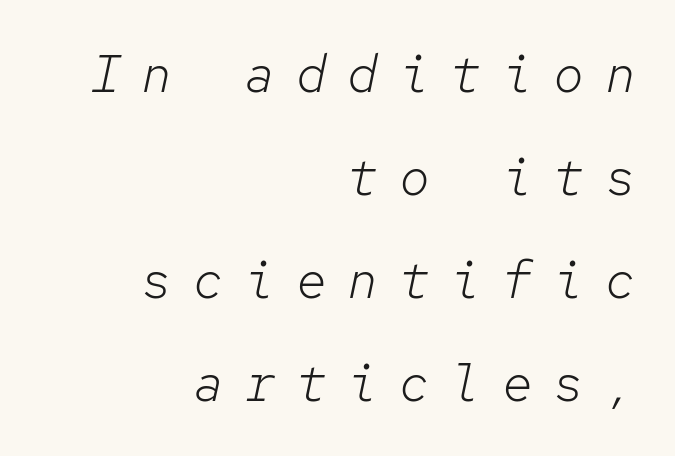
These lines were composed using italics. The horizontal fit of the characters is loose and conspicuously gappy. Vertical stems look standard width or narrower in stroke. One-word summary of the alignment: right.
